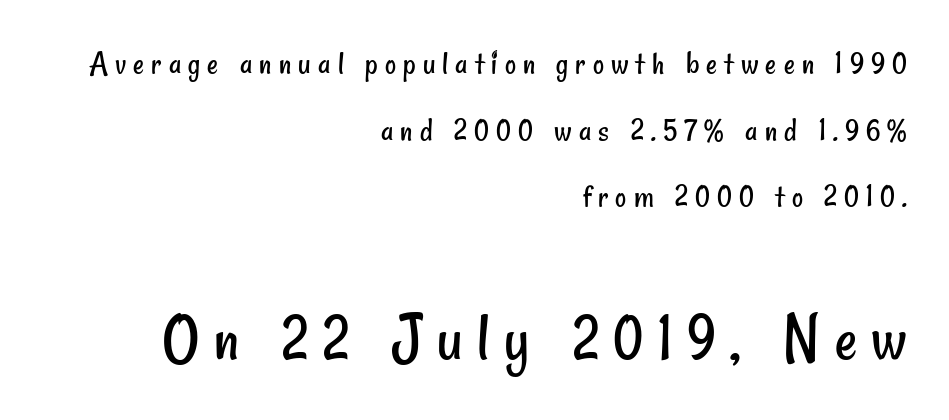
{"serif": "no", "bold": "no", "weight": "regular", "width": "condensed", "stroke_contrast": "low", "x_height": "small", "monospaced": "no", "underline": "no", "align": "right", "line_spacing": "loose", "line_spacing_ratio": 1.96, "letter_spacing": "wide", "letter_spacing_em": 0.21, "larger_block": "second", "size_ratio": 2.03, "glyph_px": 69}
